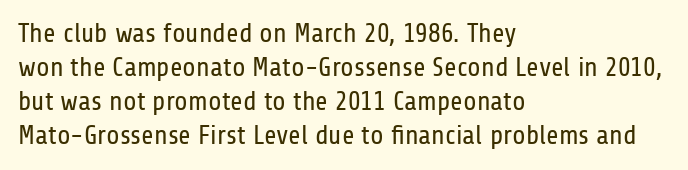
Vertically, the passage feels balanced, rows spaced as you'd expect. The strip under each line holds only bare page. Weight: in the light-to-regular range. Glyph-to-glyph distance matches everyday printed text.
